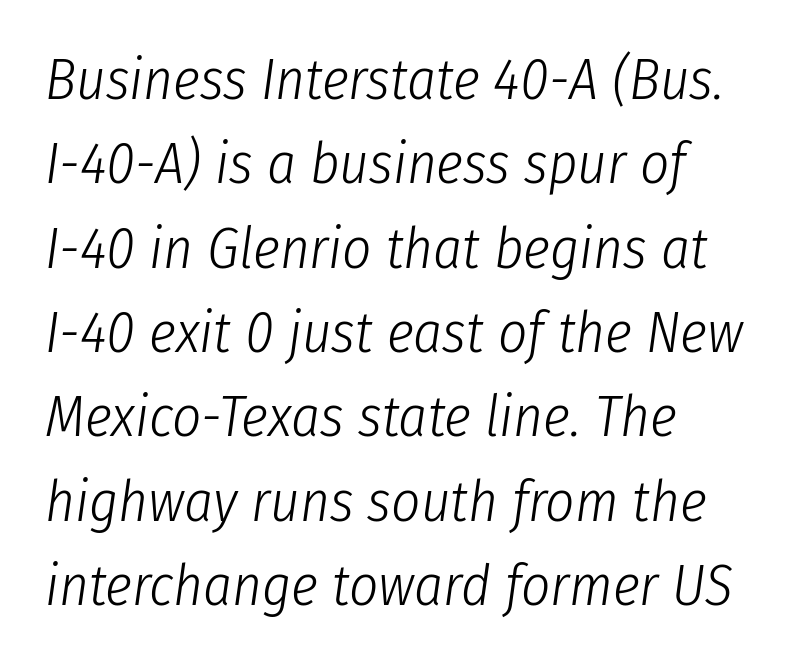
Q: Is the text bold? A: No.
Q: Is the text italic (slanted)? A: Yes, it leans right by about 8 degrees.
Q: Is the text underlined? A: No.
Q: How is the paragraph aligned? A: Left-aligned.
Q: Is the spacing between letters normal or unusually wide? A: Normal.
Q: Is the spacing between lines tight, normal or loose? A: Normal.
Q: Width (condensed, normal, or wide)? A: Condensed.
Q: Stroke contrast? A: Low.
Q: x-height? A: Medium.
Q: Monospaced? A: No.
